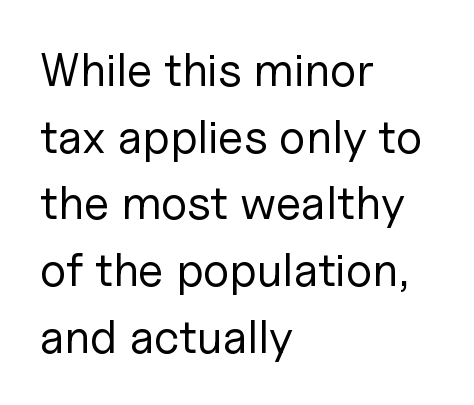
{"serif": "no", "italic": "no", "bold": "no", "weight": "regular", "width": "normal", "stroke_contrast": "low", "x_height": "medium", "monospaced": "no", "underline": "no", "align": "left", "line_spacing": "normal", "line_spacing_ratio": 1.42, "letter_spacing": "normal", "letter_spacing_em": 0.0, "glyph_px": 47}
